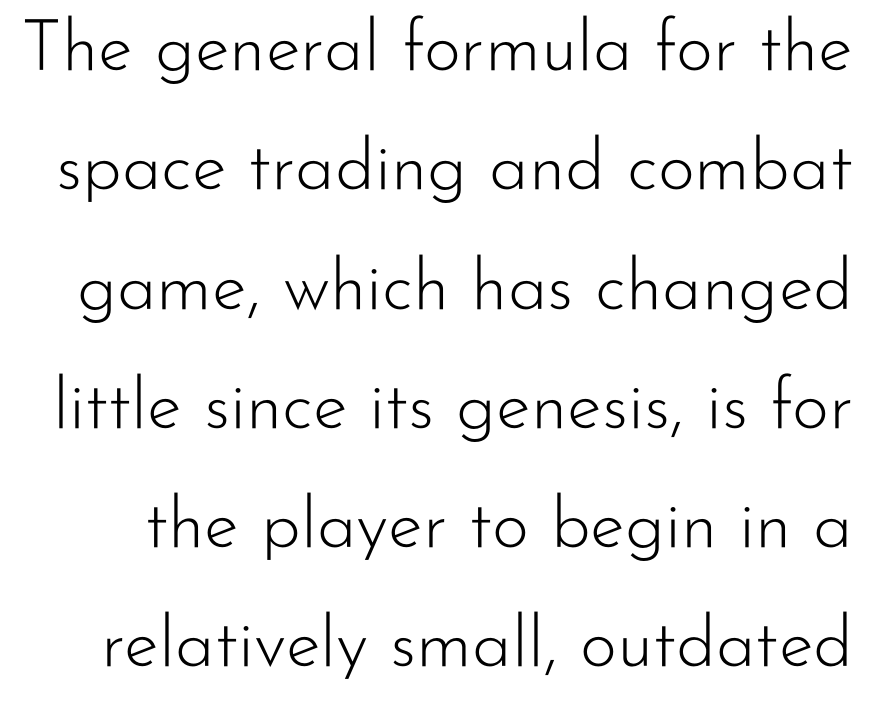
{"serif": "no", "italic": "no", "bold": "no", "weight": "light", "width": "normal", "stroke_contrast": "low", "x_height": "small", "monospaced": "no", "underline": "no", "line_spacing": "normal", "line_spacing_ratio": 1.68, "letter_spacing": "normal", "letter_spacing_em": 0.0, "glyph_px": 71}
